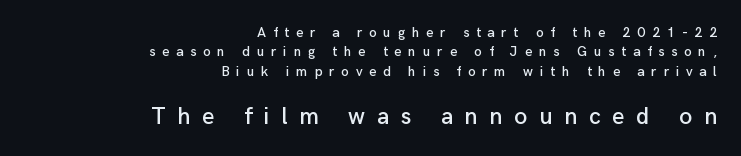
Normally led — the rows are evenly, conventionally spaced. The rendering inserts visible extra space after every character. Descender tails drop into unmarked territory. The specimen reads as upright at a glance.
